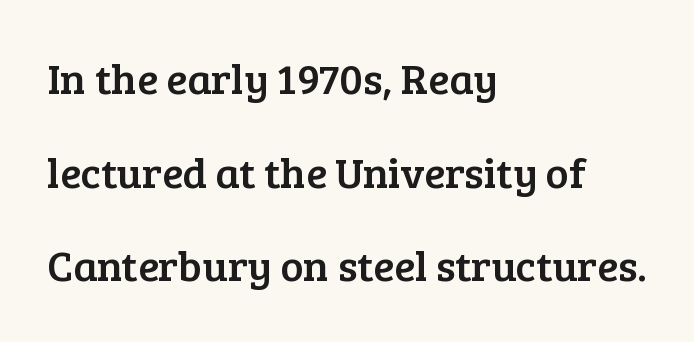
Is this a fixed-width face? No — the glyphs have proportional, varying widths. Glyph-to-glyph distance matches everyday printed text. The text was rendered using a seriffed face with decorative stroke endings. The leading is generous, giving the passage an open texture. Just letters on the line, the space beneath them empty.
